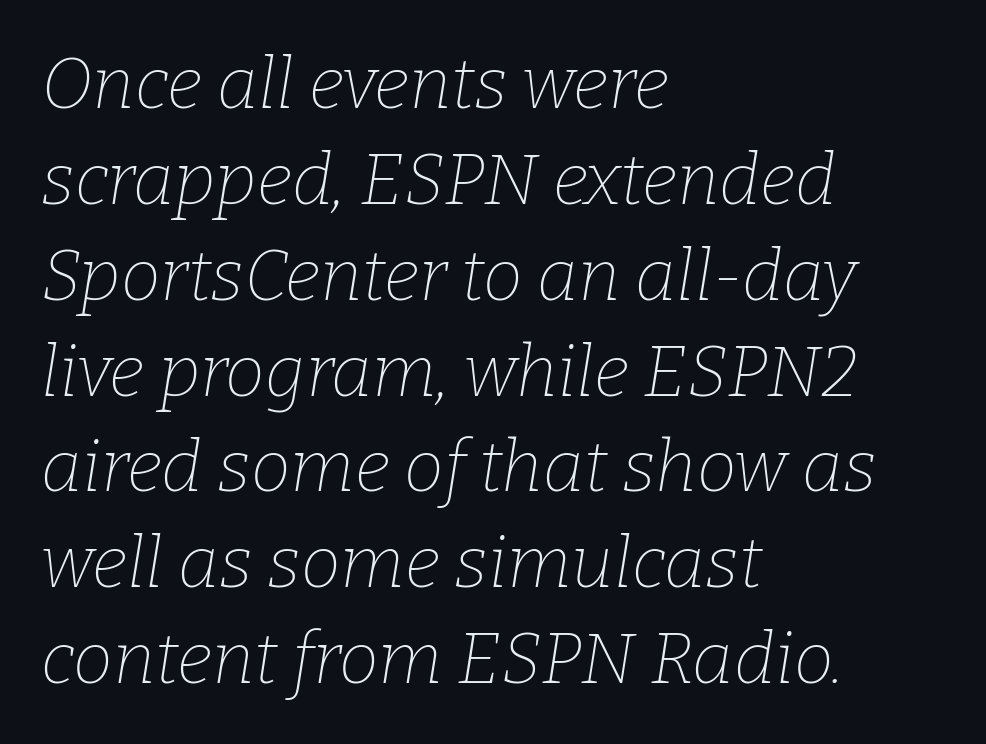
{"serif": "yes", "italic": "yes", "lean": "right", "slant_degrees": 9, "bold": "no", "weight": "thin", "width": "normal", "stroke_contrast": "low", "x_height": "medium", "monospaced": "no", "underline": "no", "align": "left", "line_spacing": "normal", "line_spacing_ratio": 1.35, "letter_spacing": "normal", "letter_spacing_em": 0.0, "glyph_px": 71}
